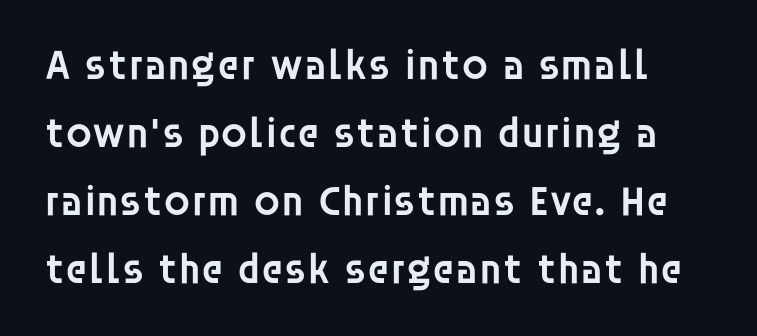
{"serif": "no", "italic": "no", "bold": "semi", "weight": "semibold", "width": "normal", "stroke_contrast": "low", "x_height": "large", "monospaced": "no", "underline": "no", "line_spacing": "normal", "line_spacing_ratio": 1.58, "letter_spacing": "normal", "letter_spacing_em": 0.0, "glyph_px": 43}
